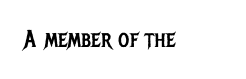
{"italic": "no", "bold": "no", "underline": "no", "letter_spacing": "normal", "letter_spacing_em": 0.0, "glyph_px": 24}
